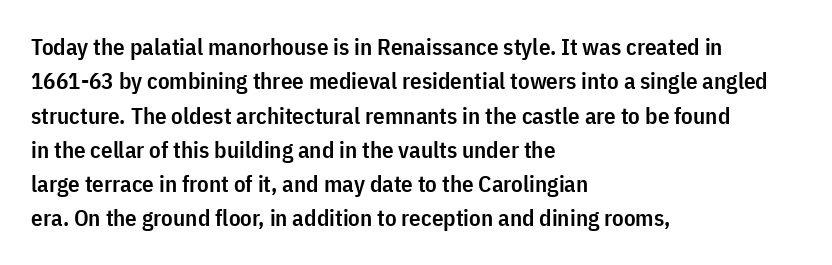
{"italic": "no", "bold": "semi", "underline": "no", "align": "left", "line_spacing": "normal", "line_spacing_ratio": 1.49, "letter_spacing": "normal", "letter_spacing_em": 0.0, "glyph_px": 23}
